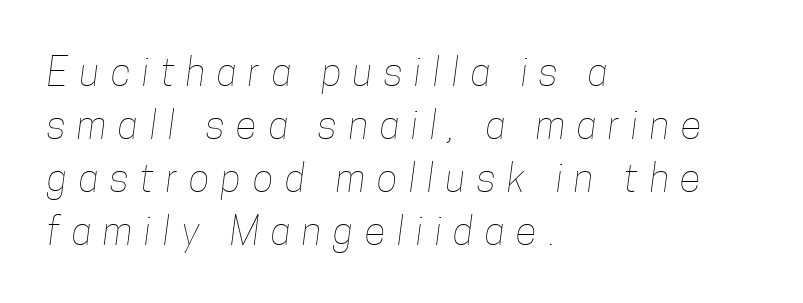
The image shows 39 px thin, condensed type; set left-aligned, normal line spacing (1.36x), unusually wide letter spacing (+0.3 em), not underlined; low stroke contrast and a medium x-height.
